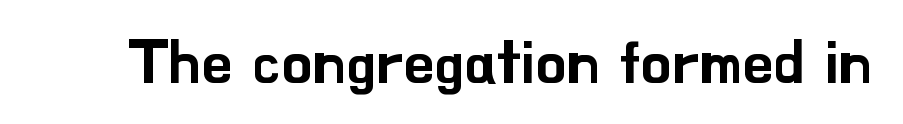
{"serif": "no", "italic": "no", "width": "normal", "stroke_contrast": "low", "x_height": "small", "monospaced": "no", "underline": "no", "letter_spacing": "normal", "letter_spacing_em": 0.0, "glyph_px": 61}
